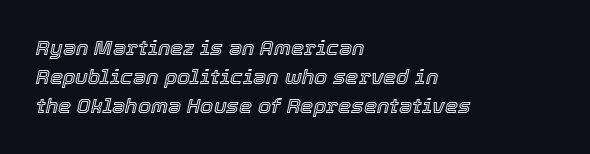
In terms of leading, this rendering sits right in the middle. Is the block centered? No — it sits flush against the left margin. When letters slant like this, we call the style italic. The gaps between neighbouring characters are ordinary and unremarkable. Letters rest on an invisible, unmarked baseline.
